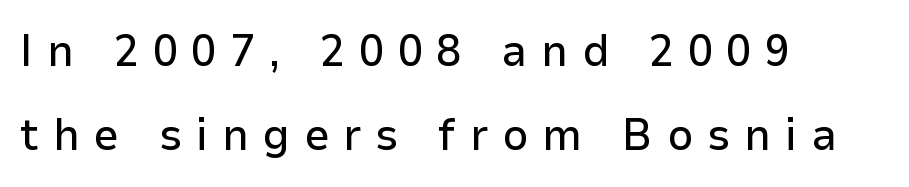
Any mark beneath the type? The region is blank. Proportional: the letters do not fall into vertical columns. Do the letters lean? They stand straight. Check where the strokes stop: nothing finishes them off — pure sans. Spacing between characters has been opened up far beyond the box default.
